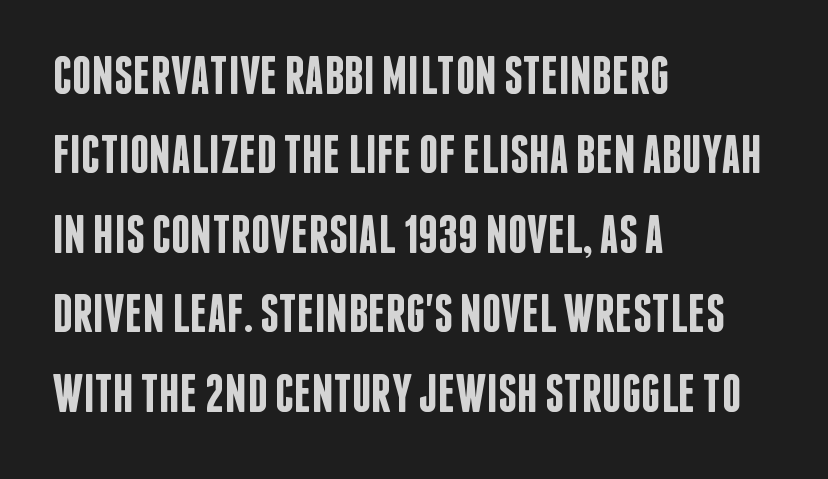
{"serif": "no", "italic": "no", "bold": "semi", "weight": "semibold", "width": "condensed", "stroke_contrast": "low", "x_height": "large", "monospaced": "no", "underline": "no", "align": "left", "line_spacing": "normal", "line_spacing_ratio": 1.47, "letter_spacing": "normal", "letter_spacing_em": 0.0, "glyph_px": 54}
